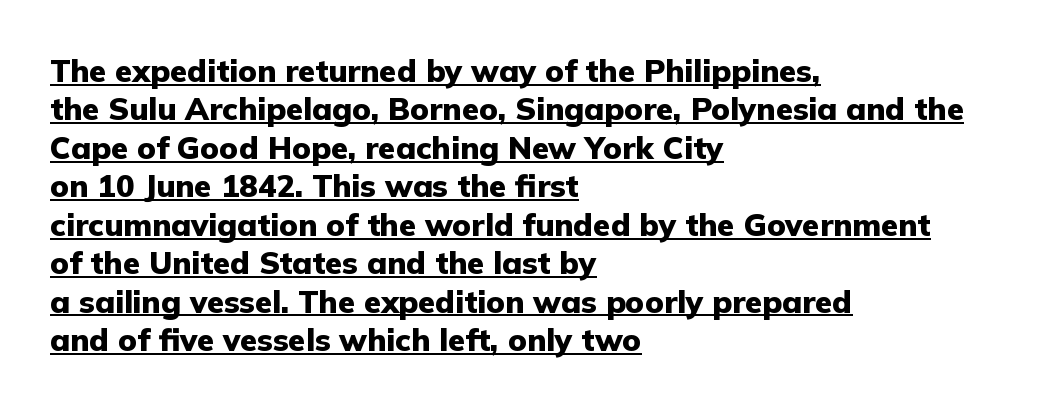
{"serif": "no", "italic": "no", "bold": "yes", "weight": "heavy", "width": "normal", "stroke_contrast": "low", "x_height": "medium", "monospaced": "no", "underline": "yes", "align": "left", "line_spacing_ratio": 1.24, "letter_spacing": "normal", "letter_spacing_em": 0.0, "glyph_px": 31}
